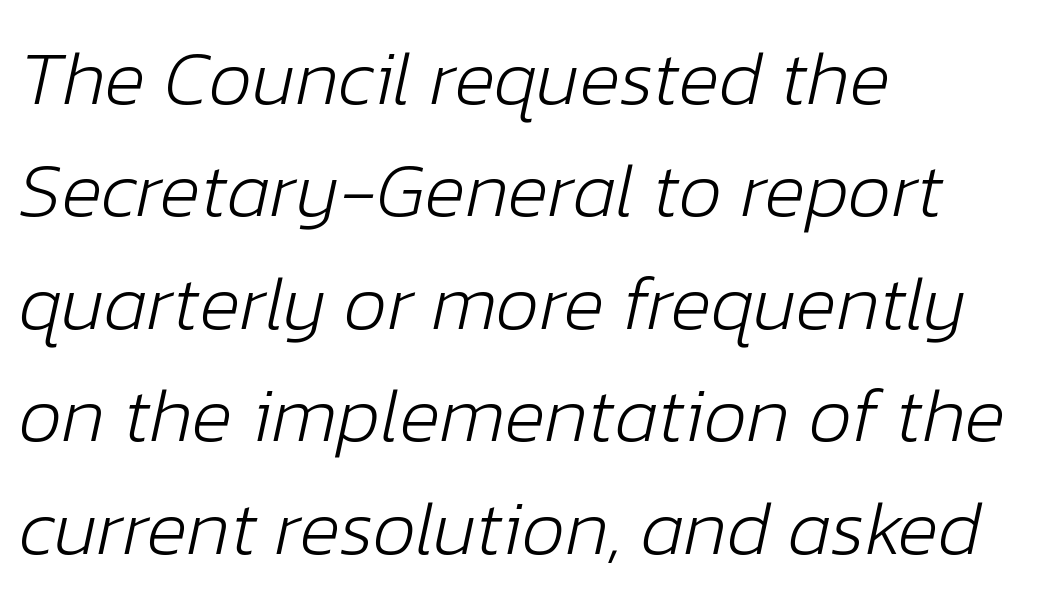
Q: Is the text bold? A: No.
Q: Is the text italic (slanted)? A: Yes, it leans right by about 12 degrees.
Q: Is the text underlined? A: No.
Q: How is the paragraph aligned? A: Left-aligned.
Q: Is the spacing between letters normal or unusually wide? A: Normal.
Q: Is the spacing between lines tight, normal or loose? A: Normal.
Q: Width (condensed, normal, or wide)? A: Normal.
Q: Stroke contrast? A: Low.
Q: x-height? A: Medium.
Q: Monospaced? A: No.
